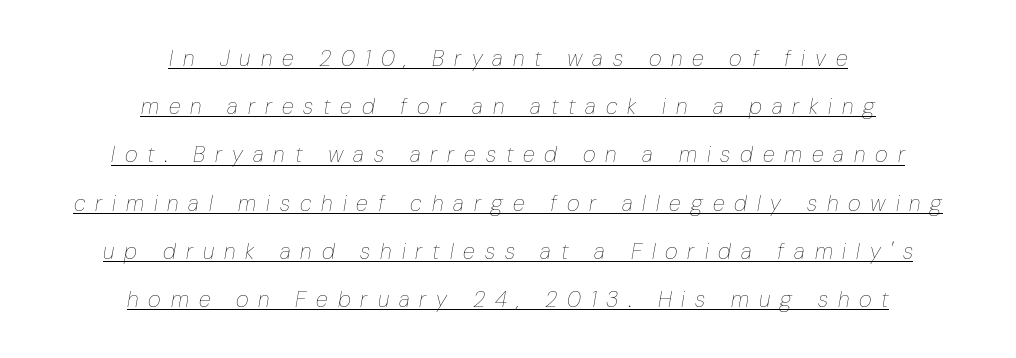
Airy leading. Does extra space separate the letters? Yes, quite a lot of it. The words here are underlined. Is the type heavy? It reads as light-to-regular instead. Rendered with sloped, italic letterforms.
